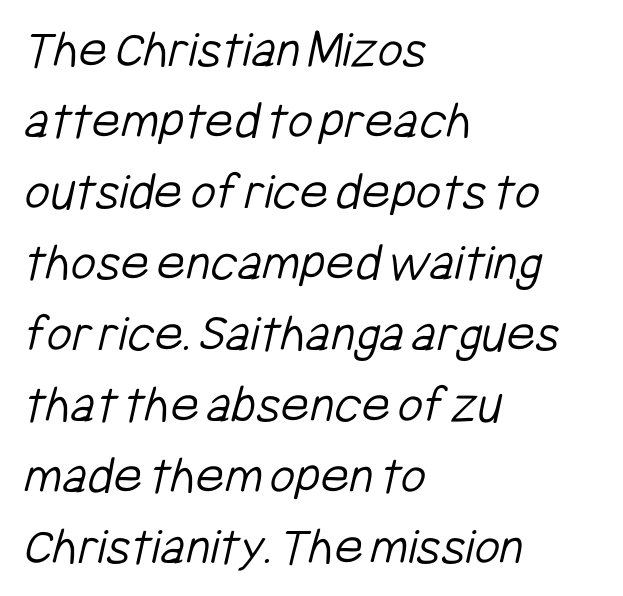
{"serif": "no", "bold": "no", "weight": "light", "width": "condensed", "stroke_contrast": "low", "x_height": "medium", "monospaced": "no", "underline": "no", "align": "left", "line_spacing": "normal", "line_spacing_ratio": 1.29, "letter_spacing": "normal", "letter_spacing_em": 0.0, "glyph_px": 55}
